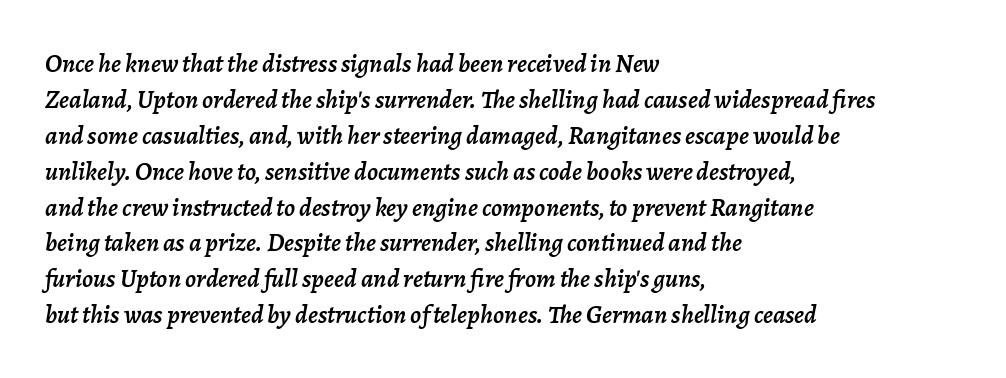
The image shows 26 px text type, italic (leaning right); set left-aligned, normal line spacing (1.38x), normal letter spacing, not underlined.
